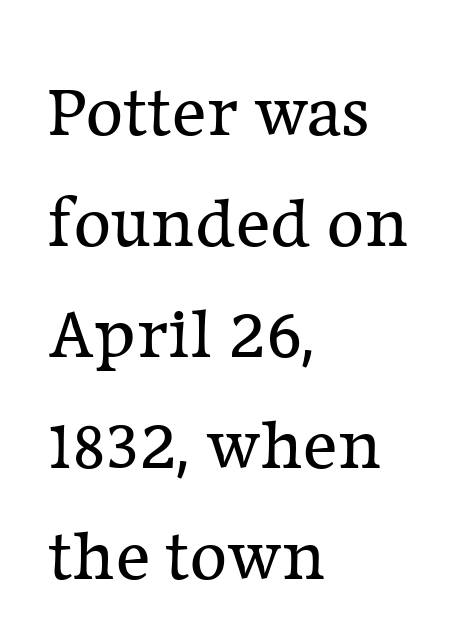
{"serif": "yes", "italic": "no", "bold": "no", "weight": "regular", "width": "normal", "stroke_contrast": "low", "x_height": "medium", "monospaced": "no", "underline": "no", "align": "left", "line_spacing": "normal", "line_spacing_ratio": 1.54, "letter_spacing": "normal", "letter_spacing_em": 0.0, "glyph_px": 72}
